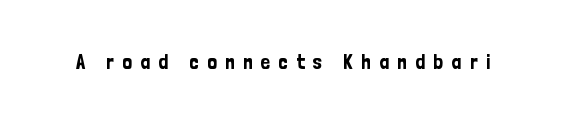
Do the letters lean? They stand straight. Type without underlining. Is the letter spacing exaggerated? Yes — the characters are pushed far apart.
